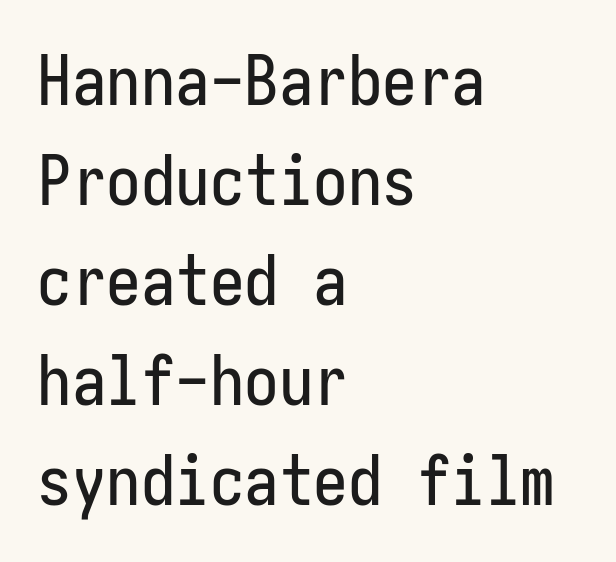
The image shows 69 px condensed sans-serif type, upright; set left-aligned, normal line spacing (1.45x), normal letter spacing, not underlined; low stroke contrast and a medium x-height.
